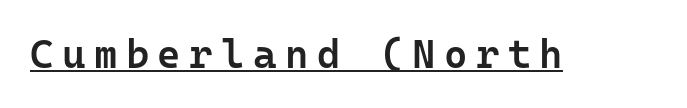
{"serif": "no", "italic": "no", "bold": "semi", "weight": "semibold", "width": "normal", "stroke_contrast": "low", "x_height": "medium", "monospaced": "yes", "underline": "yes", "letter_spacing": "wide", "letter_spacing_em": 0.21, "glyph_px": 40}
